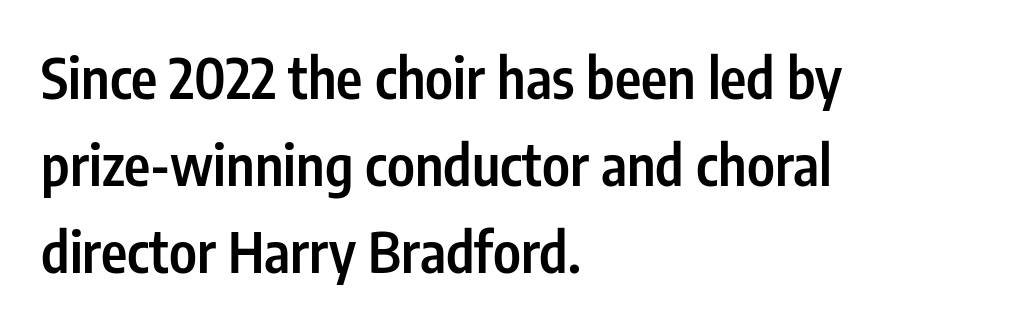
Q: Is the text bold? A: Semi-bold.
Q: Is the text italic (slanted)? A: No, it is upright.
Q: Is the typeface a serif or a sans-serif typeface? A: Sans-serif.
Q: Is the text underlined? A: No.
Q: How is the paragraph aligned? A: Left-aligned.
Q: Is the spacing between letters normal or unusually wide? A: Normal.
Q: Is the spacing between lines tight, normal or loose? A: Normal.
Q: Width (condensed, normal, or wide)? A: Condensed.
Q: Stroke contrast? A: Low.
Q: x-height? A: Medium.
Q: Monospaced? A: No.
